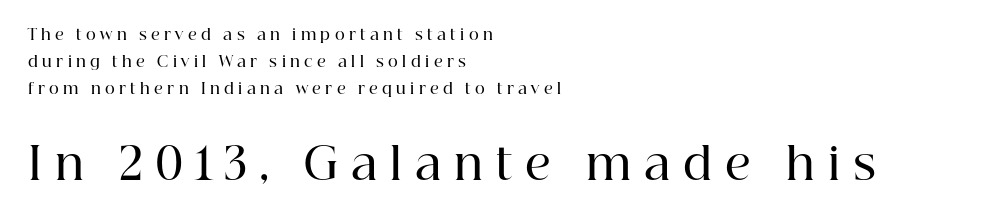
Q: Is the text bold? A: Semi-bold.
Q: Is the text italic (slanted)? A: No, it is upright.
Q: Is the typeface a serif or a sans-serif typeface? A: Serif.
Q: Is the text underlined? A: No.
Q: How is the paragraph aligned? A: Left-aligned.
Q: Is the spacing between letters normal or unusually wide? A: Unusually wide.
Q: Which block of text is set in a larger size, the first (top) or the second (bottom)? A: The second (bottom) one.
Q: Width (condensed, normal, or wide)? A: Normal.
Q: Stroke contrast? A: High.
Q: x-height? A: Medium.
Q: Monospaced? A: No.
